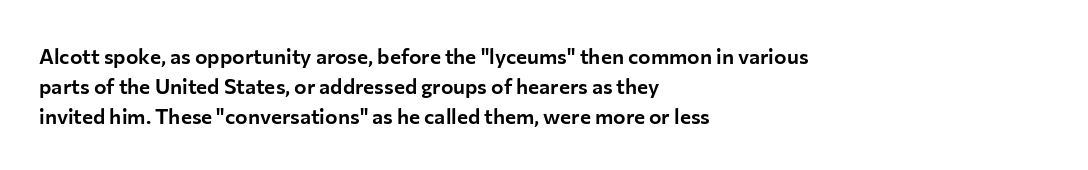
{"italic": "no", "underline": "no", "align": "left", "line_spacing": "normal", "line_spacing_ratio": 1.42, "letter_spacing": "normal", "letter_spacing_em": 0.0, "glyph_px": 21}
